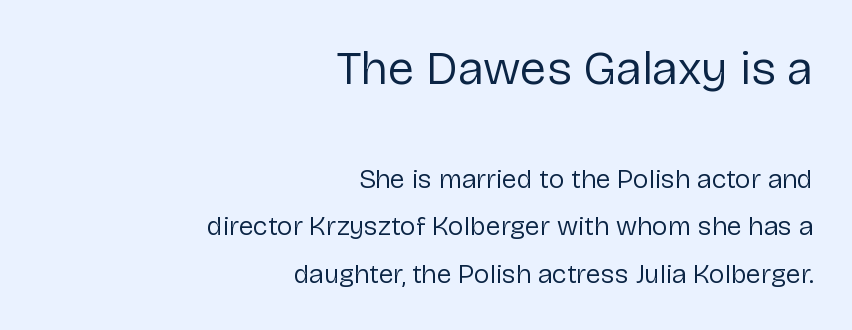
These lines are rendered in a variable-pitch font. The space beneath each line is pristine and unruled. Nobody touched the tracking dial on this one. A typesetter would mark this as roman, not italic. The rag falls on the left side of this text block. The earlier block is typeset at a bigger size than the later block.
